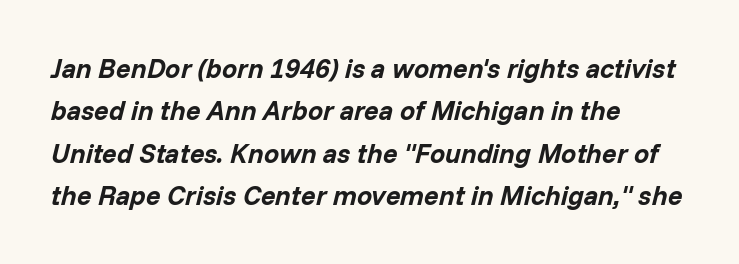
{"italic": "yes", "lean": "right", "slant_degrees": 14, "bold": "yes", "underline": "no", "align": "left", "line_spacing": "normal", "line_spacing_ratio": 1.57, "letter_spacing": "normal", "letter_spacing_em": 0.0, "glyph_px": 27}
